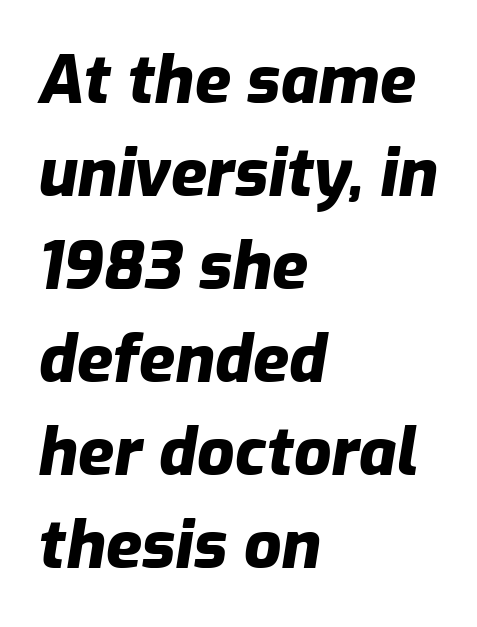
The image shows 66 px heavy type, italic (leaning right); set left-aligned, normal line spacing (1.41x), normal letter spacing, not underlined; low stroke contrast and a medium x-height.
